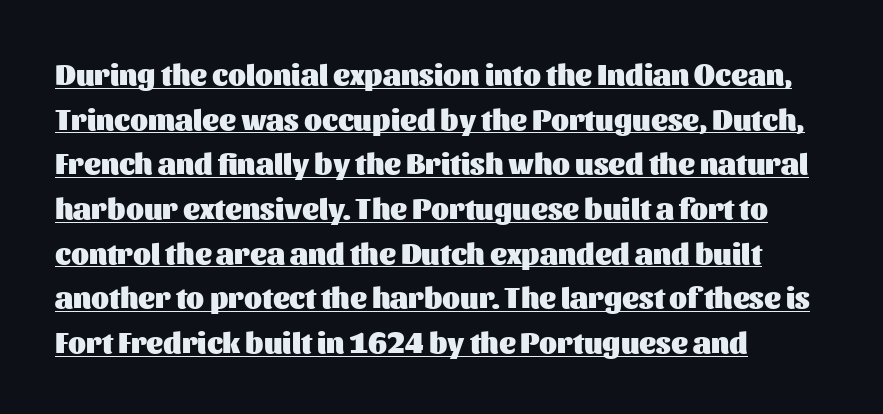
Q: Is the text bold? A: Yes.
Q: Is the text italic (slanted)? A: No, it is upright.
Q: Is the typeface a serif or a sans-serif typeface? A: Sans-serif.
Q: Is the text underlined? A: Yes.
Q: How is the paragraph aligned? A: Left-aligned.
Q: Is the spacing between letters normal or unusually wide? A: Normal.
Q: Is the spacing between lines tight, normal or loose? A: Normal.
Q: Width (condensed, normal, or wide)? A: Normal.
Q: Stroke contrast? A: Medium.
Q: x-height? A: Medium.
Q: Monospaced? A: No.
